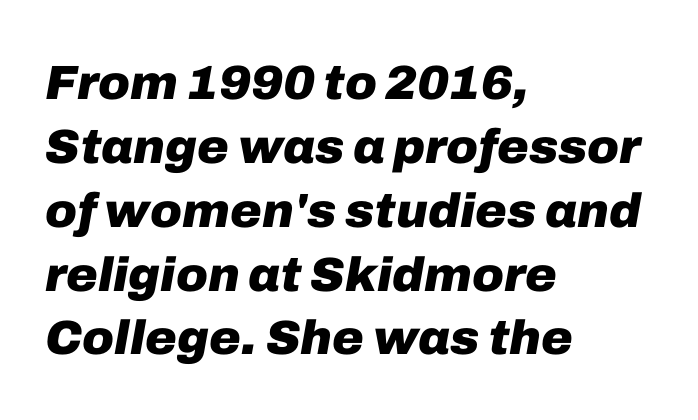
Anything drawn beneath the words? Only blank space. The face used here has a pronounced slope to its letters. Does the copy run flush right? No — it runs flush left. The passage shown is typed in a proportional face where columns would drift.
